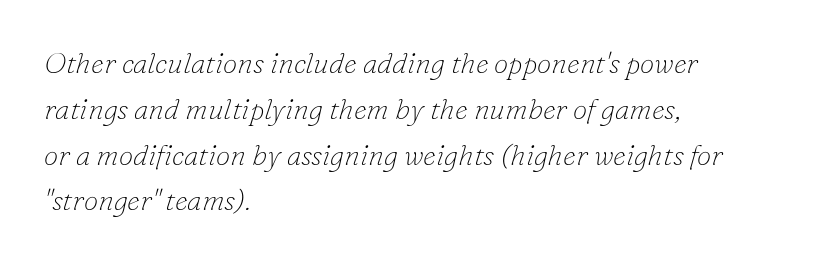
{"serif": "yes", "italic": "yes", "lean": "right", "slant_degrees": 16, "bold": "no", "weight": "thin", "width": "normal", "stroke_contrast": "low", "x_height": "small", "monospaced": "no", "underline": "no", "align": "left", "line_spacing": "normal", "line_spacing_ratio": 1.58, "letter_spacing": "normal", "letter_spacing_em": 0.0, "glyph_px": 29}
